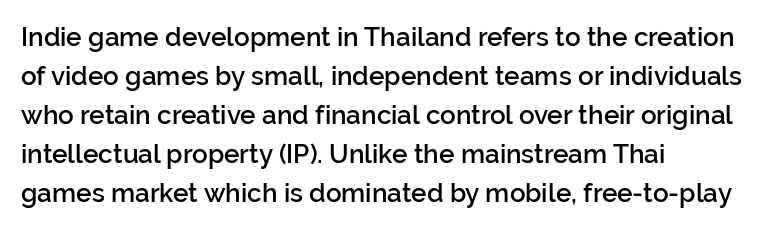
Q: Is the text bold? A: Semi-bold.
Q: Is the text italic (slanted)? A: No, it is upright.
Q: Is the text underlined? A: No.
Q: How is the paragraph aligned? A: Left-aligned.
Q: Is the spacing between letters normal or unusually wide? A: Normal.
Q: Is the spacing between lines tight, normal or loose? A: Normal.
